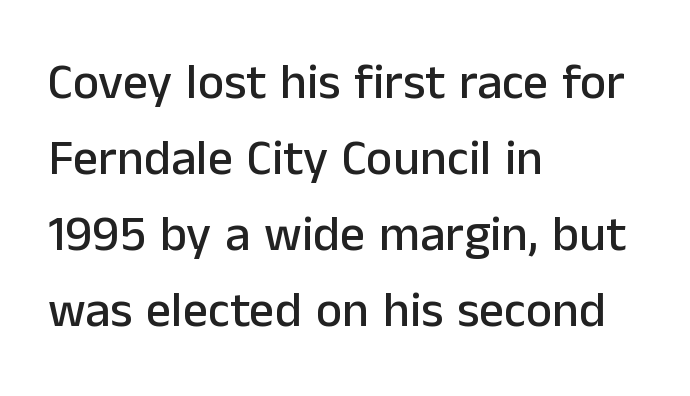
Note the varied advance widths — an 'i' is clearly narrower than an 'm'. A sans-serif font was chosen for this passage. Upright lettering throughout. Spacing between characters is what you'd get straight out of the box.
